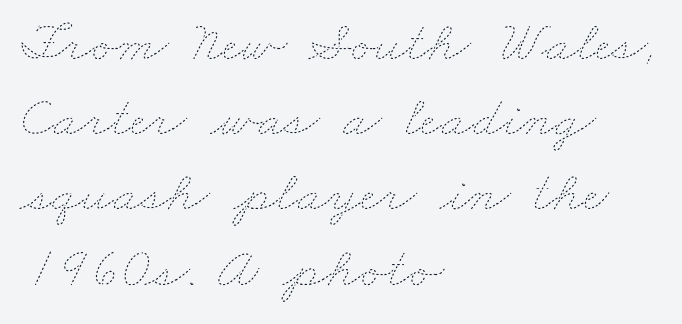
Ink coverage per letter is moderate at most. A clean baseline with only descenders dipping below it. Quick note: interline space is typical. The face used here is proportionally spaced, like ordinary book or web type.
